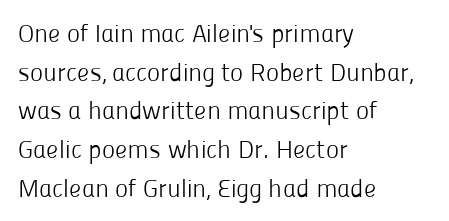
Notice how descenders clear the ascenders below comfortably — that's standard leading. Posture: vertical. Letter spacing: default. This rendering uses left alignment, leaving the right contour irregular.
